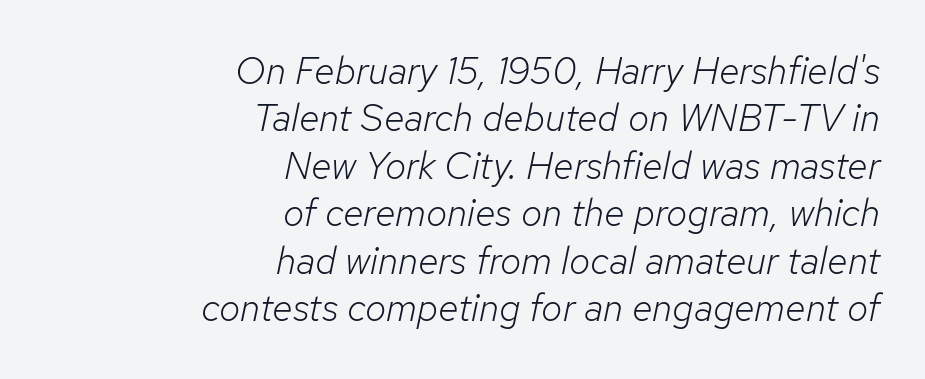
Q: Is the text bold? A: No.
Q: Is the text italic (slanted)? A: Yes, it leans right by about 12 degrees.
Q: Is the text underlined? A: No.
Q: How is the paragraph aligned? A: Right-aligned.
Q: Is the spacing between letters normal or unusually wide? A: Normal.
Q: Is the spacing between lines tight, normal or loose? A: Normal.
Q: Width (condensed, normal, or wide)? A: Normal.
Q: Stroke contrast? A: Low.
Q: x-height? A: Medium.
Q: Monospaced? A: No.
